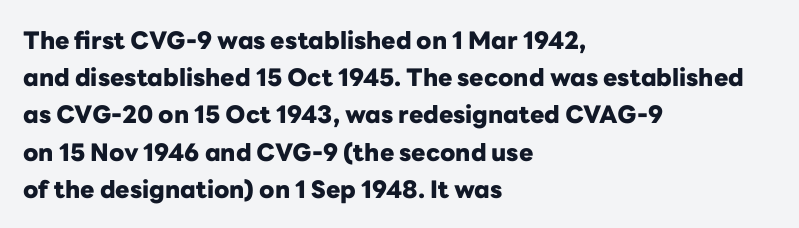
The image shows 24 px bold type, upright; set left-aligned, normal line spacing (1.55x), normal letter spacing, not underlined.
